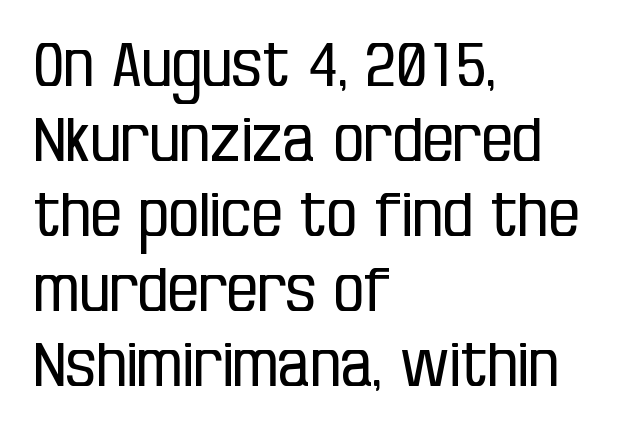
Q: Is the text bold? A: No.
Q: Is the text italic (slanted)? A: No, it is upright.
Q: Is the typeface a serif or a sans-serif typeface? A: Sans-serif.
Q: Is the text underlined? A: No.
Q: How is the paragraph aligned? A: Left-aligned.
Q: Is the spacing between letters normal or unusually wide? A: Normal.
Q: Width (condensed, normal, or wide)? A: Condensed.
Q: Stroke contrast? A: Low.
Q: x-height? A: Large.
Q: Monospaced? A: No.
